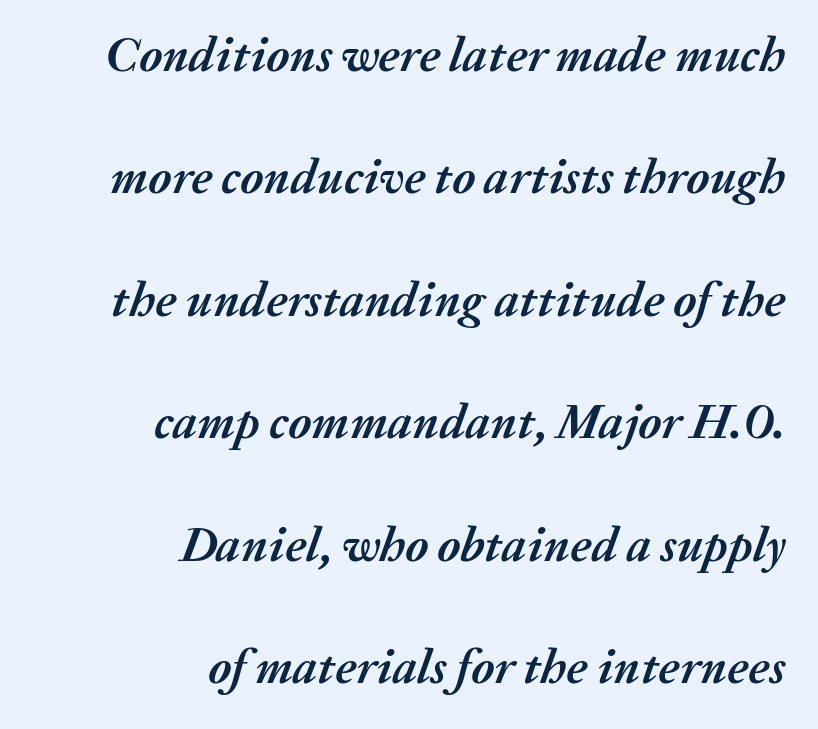
{"italic": "yes", "lean": "right", "slant_degrees": 20, "bold": "yes", "weight": "semibold", "width": "normal", "stroke_contrast": "medium", "x_height": "medium", "monospaced": "no", "underline": "no", "align": "right", "line_spacing": "loose", "line_spacing_ratio": 2.5, "letter_spacing": "normal", "letter_spacing_em": 0.0, "glyph_px": 49}
